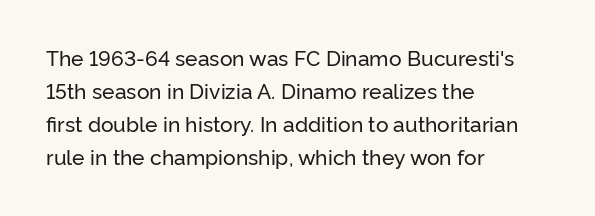
Q: Is the text italic (slanted)? A: No, it is upright.
Q: Is the text underlined? A: No.
Q: How is the paragraph aligned? A: Left-aligned.
Q: Is the spacing between letters normal or unusually wide? A: Normal.
Q: Is the spacing between lines tight, normal or loose? A: Normal.
